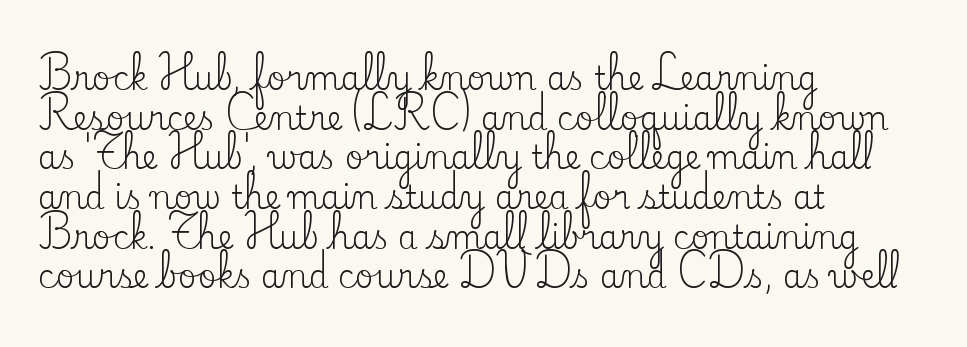
The lettering stays uniformly vertical, giving the passage a roman look. Does extra space separate the letters? No, they use regular spacing. Each stroke keeps to a modest, everyday thickness or less. The specimen omits any rule beneath the text block's lines. Horizontal alignment here is leftward, the default for most running prose.
